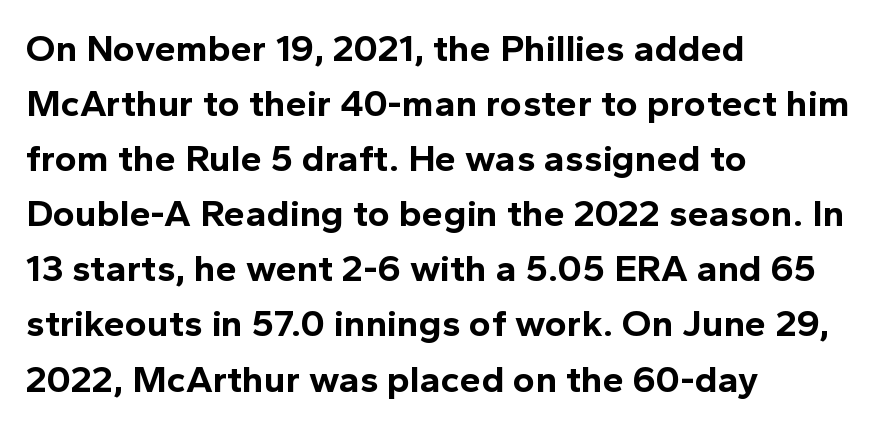
The image shows 38 px bold sans-serif type, upright; set left-aligned, normal line spacing (1.45x), normal letter spacing, not underlined; a medium x-height.
